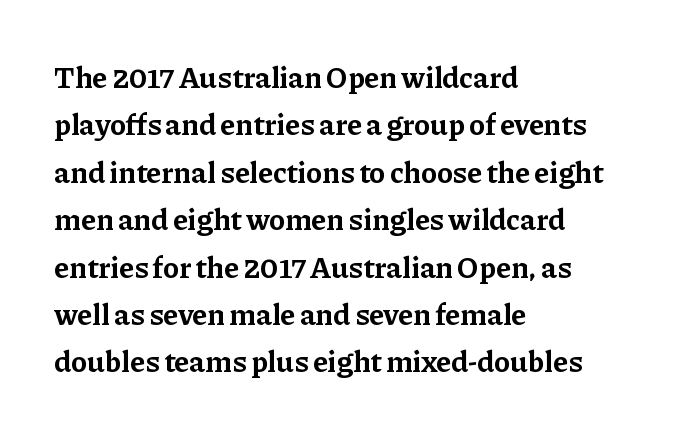
The image shows 30 px bold serif type, upright; set left-aligned, normal line spacing (1.58x), normal letter spacing, not underlined; low stroke contrast and a medium x-height.
